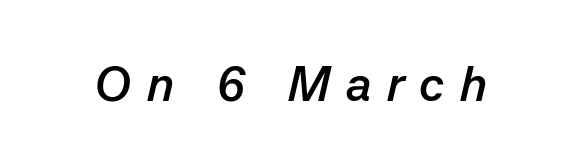
Nobody drew a line under any word here. This sample uses expanded letter spacing, leaving extra air between glyphs. Is this a fixed-width face? No — the glyphs have proportional, varying widths. I'd describe the lettering as bold — thick and assertive.
